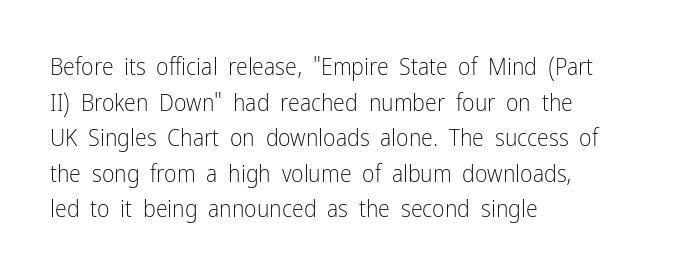
Q: Is the text bold? A: No.
Q: Is the text italic (slanted)? A: No, it is upright.
Q: Is the text underlined? A: No.
Q: How is the paragraph aligned? A: Left-aligned.
Q: Is the spacing between letters normal or unusually wide? A: Normal.
Q: Is the spacing between lines tight, normal or loose? A: Normal.
